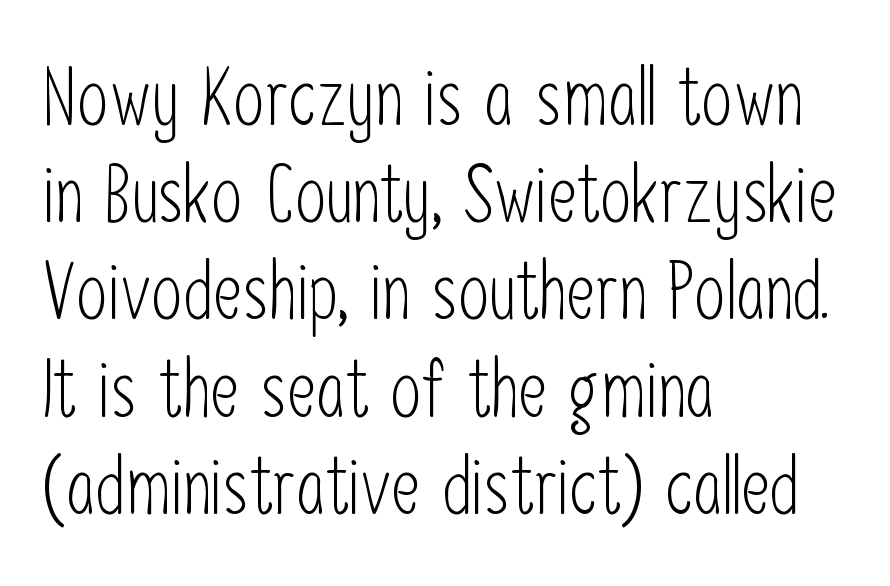
Q: Is the text bold? A: No.
Q: Is the text italic (slanted)? A: No, it is upright.
Q: Is the typeface a serif or a sans-serif typeface? A: Sans-serif.
Q: Is the text underlined? A: No.
Q: How is the paragraph aligned? A: Left-aligned.
Q: Is the spacing between letters normal or unusually wide? A: Normal.
Q: Width (condensed, normal, or wide)? A: Condensed.
Q: Stroke contrast? A: Low.
Q: x-height? A: Medium.
Q: Monospaced? A: No.
